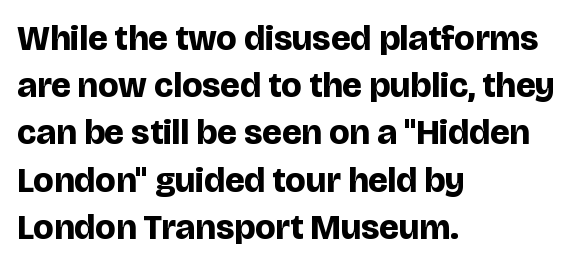
Character widths vary here, with narrow letters taking less room than wide ones. Summary of vertical rhythm: regular, with standard interline spacing. One-word summary of the alignment: left. The passage shown has conventional tracking throughout.
